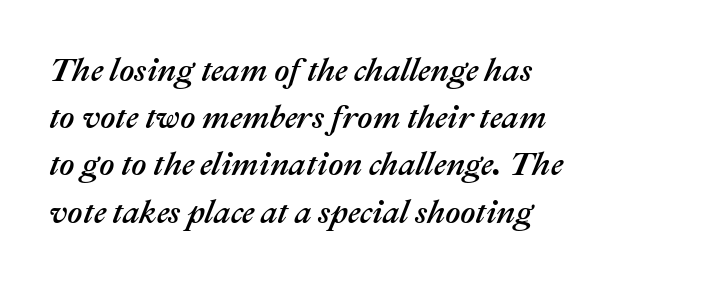
The image shows 33 px text type, italic (leaning right); set left-aligned, normal line spacing (1.43x), normal letter spacing, not underlined; medium stroke contrast and a medium x-height.
